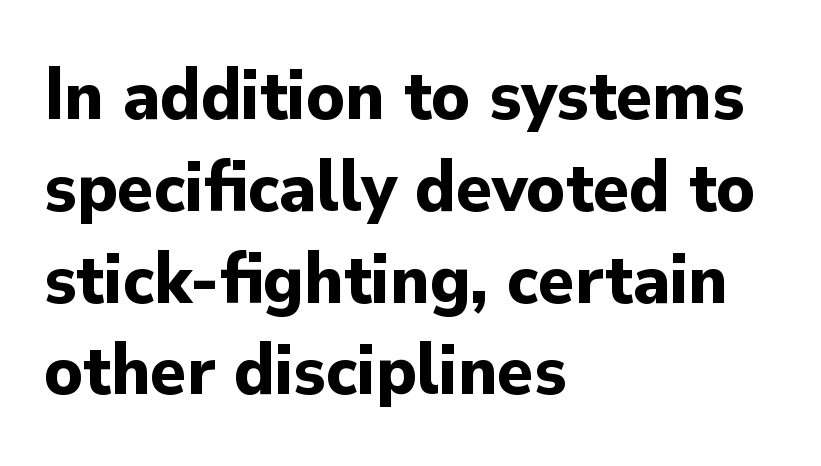
Q: Is the text bold? A: Yes.
Q: Is the text italic (slanted)? A: No, it is upright.
Q: Is the typeface a serif or a sans-serif typeface? A: Sans-serif.
Q: Is the text underlined? A: No.
Q: How is the paragraph aligned? A: Left-aligned.
Q: Is the spacing between letters normal or unusually wide? A: Normal.
Q: Width (condensed, normal, or wide)? A: Normal.
Q: Stroke contrast? A: Low.
Q: x-height? A: Small.
Q: Monospaced? A: No.
